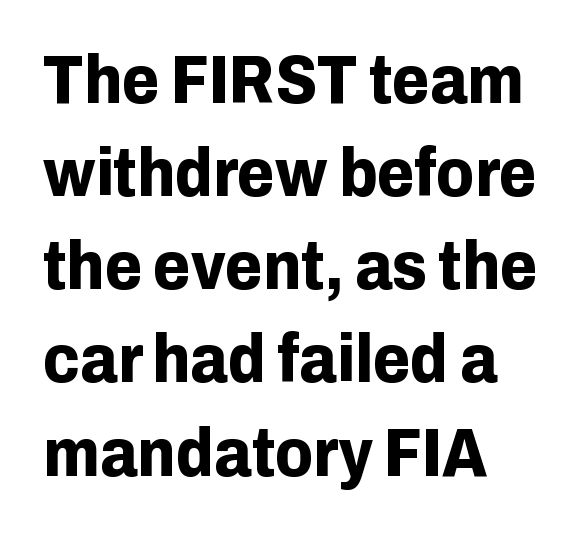
The image shows 68 px bold sans-serif type, upright; set left-aligned, normal line spacing (1.37x), normal letter spacing, not underlined; low stroke contrast and a medium x-height.
